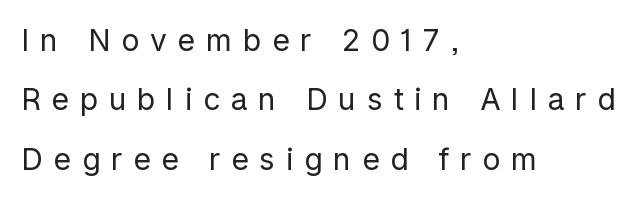
{"serif": "no", "italic": "no", "bold": "no", "weight": "regular", "width": "normal", "stroke_contrast": "low", "x_height": "medium", "monospaced": "no", "underline": "no", "align": "left", "line_spacing": "loose", "line_spacing_ratio": 1.98, "letter_spacing": "wide", "letter_spacing_em": 0.36, "glyph_px": 30}
